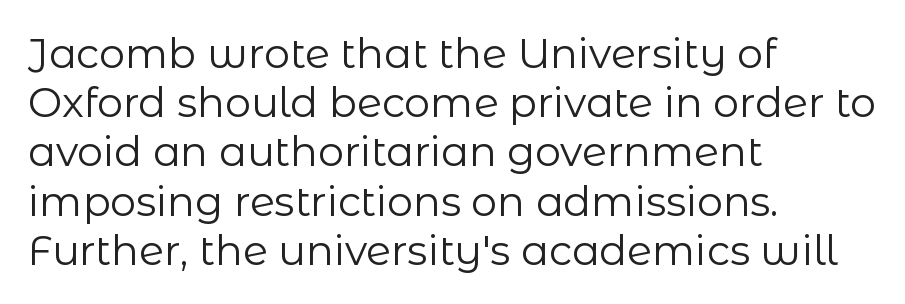
{"serif": "no", "italic": "no", "bold": "no", "weight": "regular", "width": "normal", "stroke_contrast": "low", "x_height": "medium", "monospaced": "no", "underline": "no", "align": "left", "line_spacing_ratio": 1.2, "letter_spacing": "normal", "letter_spacing_em": 0.0, "glyph_px": 41}
